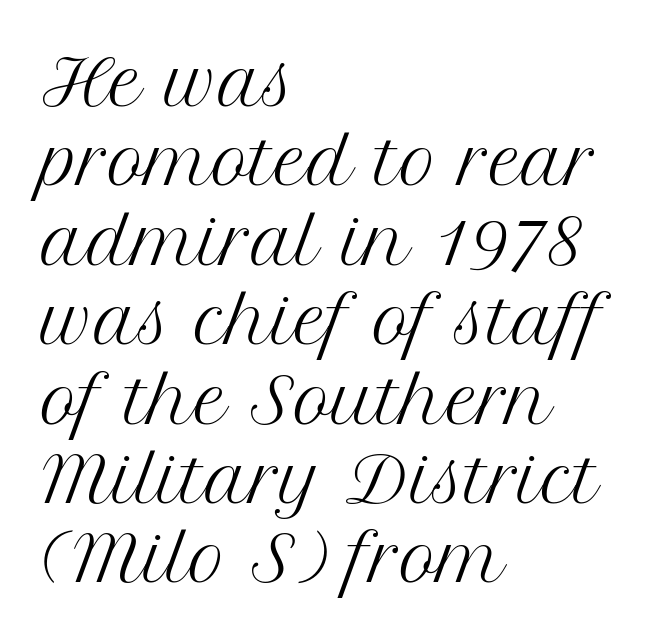
The image shows 63 px regular-weight type; set left-aligned, normal line spacing (1.26x), normal letter spacing, not underlined; medium stroke contrast and a medium x-height.
